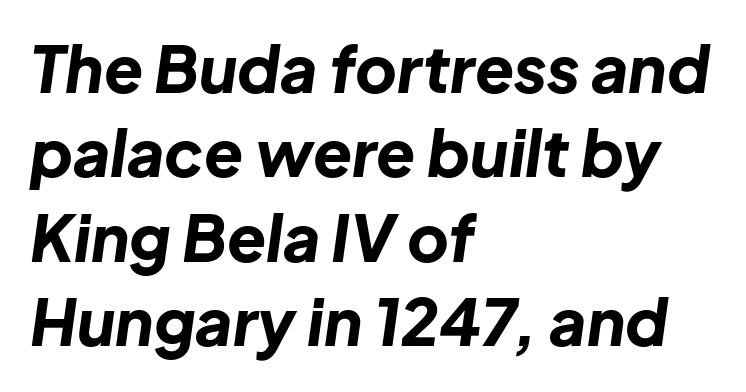
Q: Is the text bold? A: Yes.
Q: Is the text italic (slanted)? A: Yes, it leans right by about 8 degrees.
Q: Is the text underlined? A: No.
Q: How is the paragraph aligned? A: Left-aligned.
Q: Is the spacing between letters normal or unusually wide? A: Normal.
Q: Is the spacing between lines tight, normal or loose? A: Normal.
Q: Width (condensed, normal, or wide)? A: Normal.
Q: Stroke contrast? A: Low.
Q: x-height? A: Medium.
Q: Monospaced? A: No.
